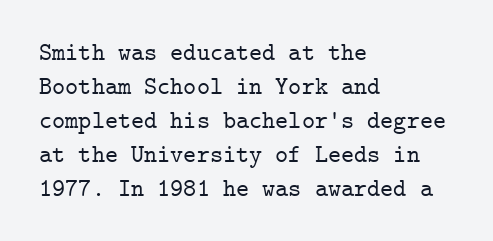
The image shows 25 px text type, upright; set left-aligned, normal line spacing (1.36x), normal letter spacing, not underlined.
